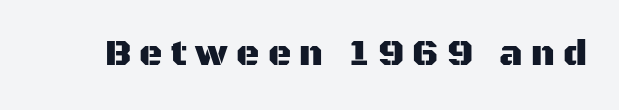
Q: Is the text italic (slanted)? A: No, it is upright.
Q: Is the typeface a serif or a sans-serif typeface? A: Sans-serif.
Q: Is the text underlined? A: No.
Q: Is the spacing between letters normal or unusually wide? A: Unusually wide.
Q: Width (condensed, normal, or wide)? A: Normal.
Q: Stroke contrast? A: Medium.
Q: x-height? A: Large.
Q: Monospaced? A: No.
